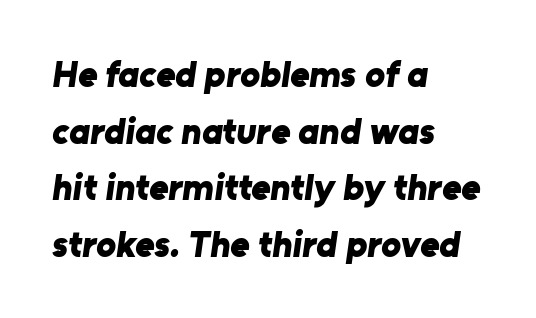
{"serif": "no", "bold": "yes", "weight": "bold", "width": "normal", "stroke_contrast": "low", "x_height": "medium", "monospaced": "no", "underline": "no", "align": "left", "line_spacing": "normal", "line_spacing_ratio": 1.53, "letter_spacing": "normal", "letter_spacing_em": 0.0, "glyph_px": 37}
